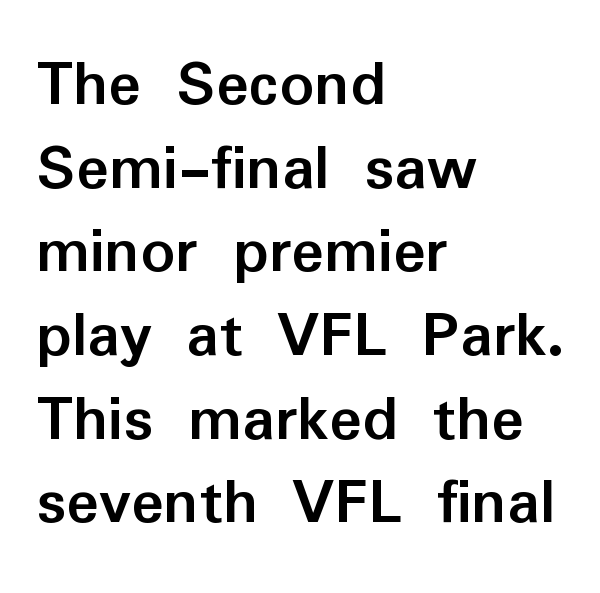
These lines stack with their left ends in a neat column. Check under the words: just untouched page. Character widths vary here, with narrow letters taking less room than wide ones. Rendered with straight, roman letterforms. Type style note: lacks serifs. The sample has been set heavy, in full bold.
